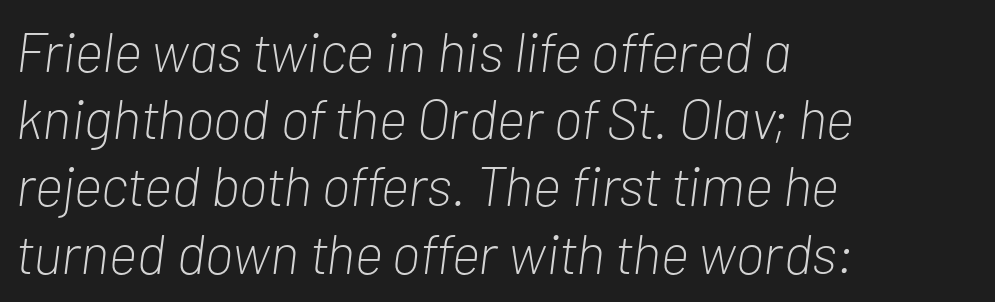
The passage shown leans; its letterforms are oblique. The gaps between neighbouring characters are ordinary and unremarkable. Alignment: flush left. Beneath every word, the page is bare. Vertical stems look standard width or narrower in stroke. Character widths vary here, with narrow letters taking less room than wide ones.
